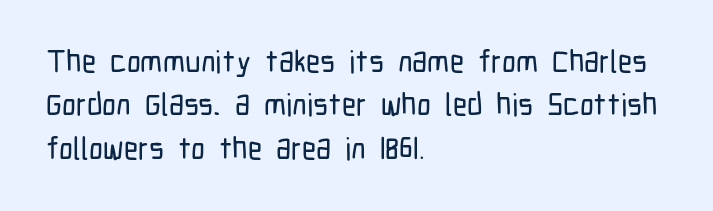
The image shows 31 px condensed sans-serif type, upright; set left-aligned, normal line spacing (1.4x), normal letter spacing, not underlined; low stroke contrast and a medium x-height.
